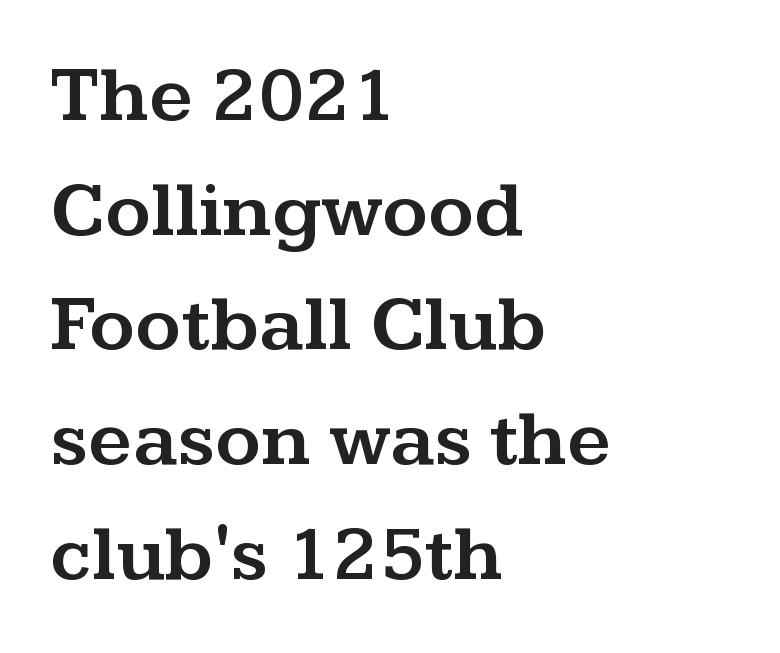
The image shows 78 px wide serif type, upright; set left-aligned, normal line spacing (1.47x), normal letter spacing, not underlined; medium stroke contrast and a medium x-height.
